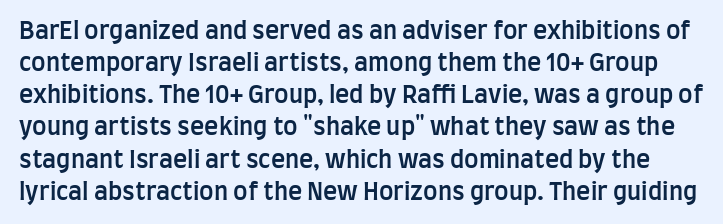
Q: Is the text bold? A: Semi-bold.
Q: Is the text italic (slanted)? A: No, it is upright.
Q: Is the text underlined? A: No.
Q: Is the spacing between letters normal or unusually wide? A: Normal.
Q: Is the spacing between lines tight, normal or loose? A: Normal.
